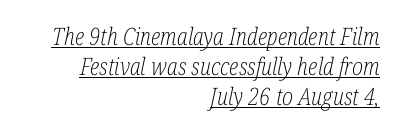
Q: Is the text bold? A: No.
Q: Is the text italic (slanted)? A: Yes, it leans right by about 12 degrees.
Q: Is the text underlined? A: Yes.
Q: How is the paragraph aligned? A: Right-aligned.
Q: Is the spacing between letters normal or unusually wide? A: Normal.
